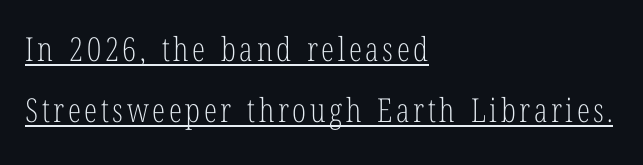
{"serif": "yes", "italic": "no", "bold": "no", "weight": "light", "width": "condensed", "stroke_contrast": "low", "x_height": "medium", "monospaced": "no", "underline": "yes", "align": "left", "line_spacing_ratio": 1.85, "glyph_px": 33}
